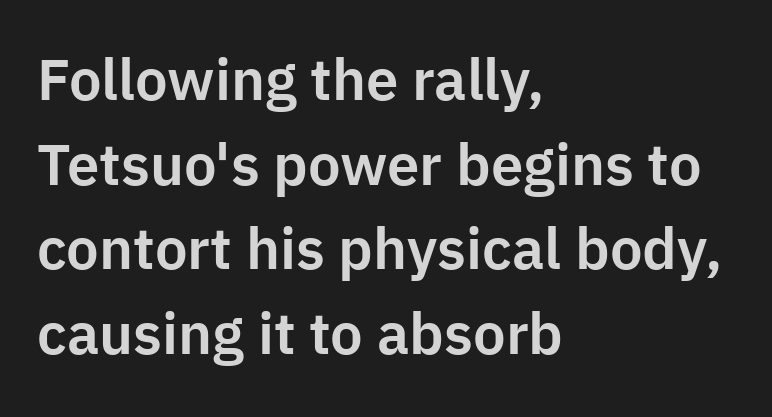
Q: Is the text italic (slanted)? A: No, it is upright.
Q: Is the typeface a serif or a sans-serif typeface? A: Sans-serif.
Q: Is the text underlined? A: No.
Q: How is the paragraph aligned? A: Left-aligned.
Q: Is the spacing between letters normal or unusually wide? A: Normal.
Q: Is the spacing between lines tight, normal or loose? A: Normal.
Q: Width (condensed, normal, or wide)? A: Normal.
Q: Stroke contrast? A: Low.
Q: x-height? A: Medium.
Q: Monospaced? A: No.
